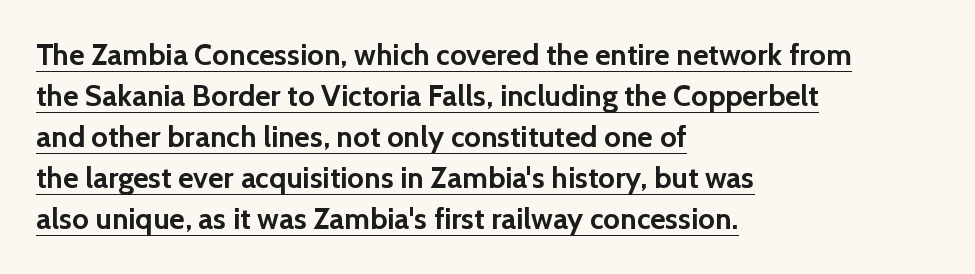
The characters display no serif detailing; their extremities are plain. The designer left line spacing at the default. Unlike italic type, these characters show no tilt at all. Honestly, the letter spacing is just normal — you wouldn't notice it.
